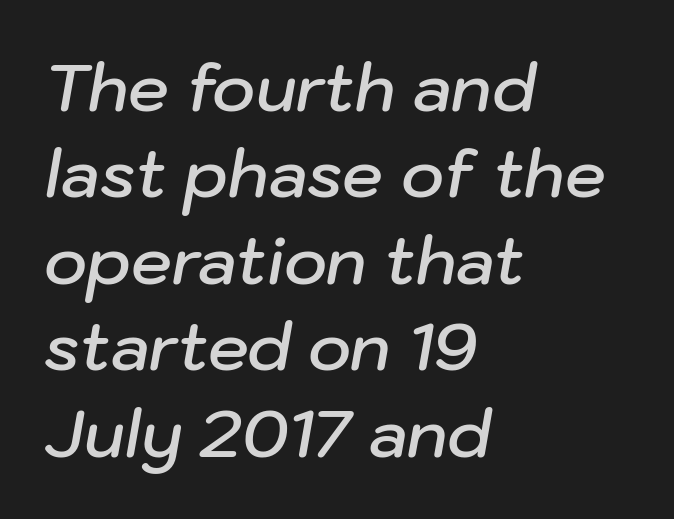
The image shows 65 px semibold type, italic (leaning right); set left-aligned, normal line spacing (1.33x), normal letter spacing, not underlined; low stroke contrast and a medium x-height.
